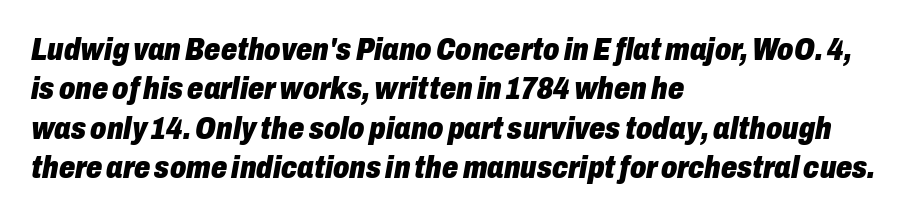
{"italic": "yes", "lean": "right", "slant_degrees": 10, "bold": "yes", "weight": "heavy", "width": "condensed", "stroke_contrast": "low", "x_height": "medium", "monospaced": "no", "underline": "no", "align": "left", "line_spacing_ratio": 1.23, "letter_spacing": "normal", "letter_spacing_em": 0.0, "glyph_px": 32}
